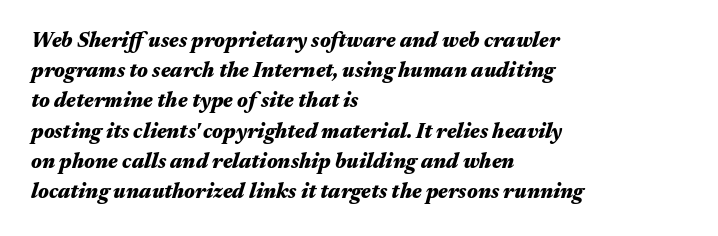
{"italic": "yes", "lean": "right", "slant_degrees": 17, "bold": "yes", "underline": "no", "align": "left", "line_spacing": "normal", "line_spacing_ratio": 1.44, "letter_spacing": "normal", "letter_spacing_em": 0.0, "glyph_px": 21}
